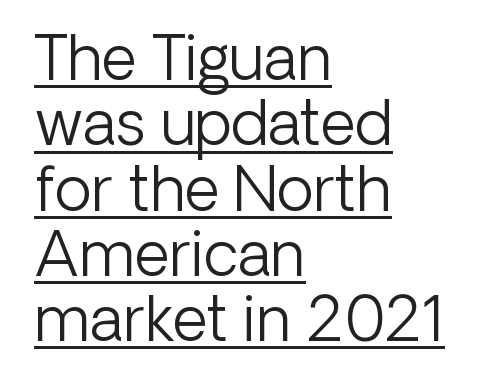
Q: Is the text bold? A: No.
Q: Is the text italic (slanted)? A: No, it is upright.
Q: Is the typeface a serif or a sans-serif typeface? A: Sans-serif.
Q: Is the text underlined? A: Yes.
Q: How is the paragraph aligned? A: Left-aligned.
Q: Is the spacing between letters normal or unusually wide? A: Normal.
Q: Is the spacing between lines tight, normal or loose? A: Tight.
Q: Width (condensed, normal, or wide)? A: Normal.
Q: Stroke contrast? A: Low.
Q: x-height? A: Medium.
Q: Monospaced? A: No.
